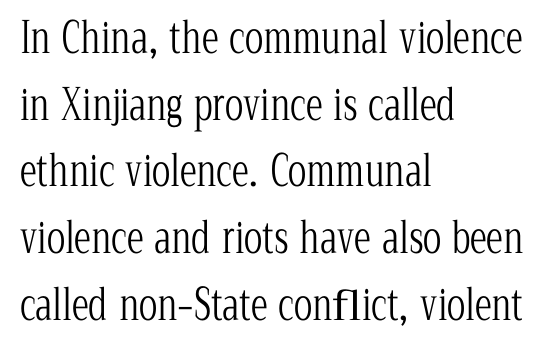
{"serif": "yes", "italic": "no", "bold": "no", "weight": "light", "width": "condensed", "stroke_contrast": "low", "x_height": "medium", "monospaced": "no", "underline": "no", "align": "left", "line_spacing": "normal", "line_spacing_ratio": 1.55, "letter_spacing": "normal", "letter_spacing_em": 0.0, "glyph_px": 43}
